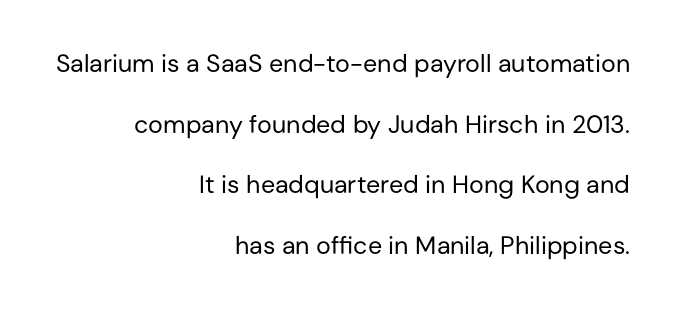
Q: Is the text bold? A: No.
Q: Is the text italic (slanted)? A: No, it is upright.
Q: Is the text underlined? A: No.
Q: How is the paragraph aligned? A: Right-aligned.
Q: Is the spacing between letters normal or unusually wide? A: Normal.
Q: Is the spacing between lines tight, normal or loose? A: Loose.
